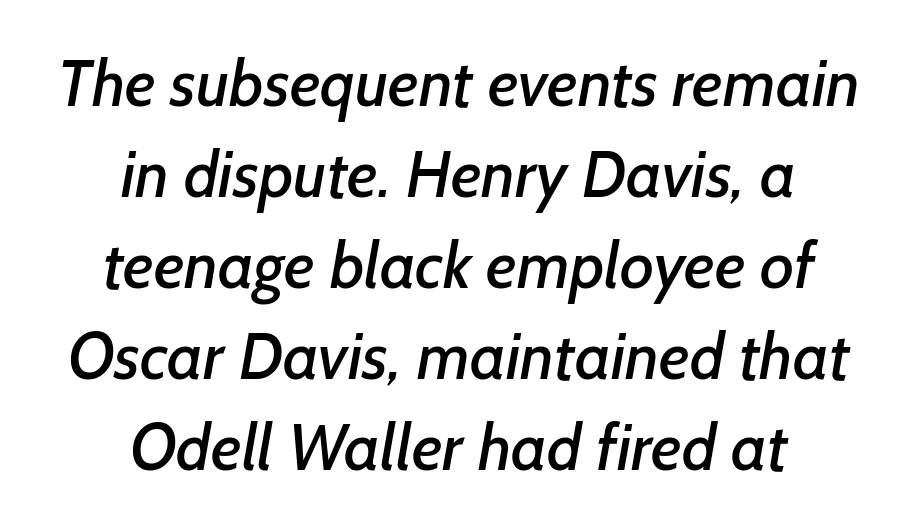
{"serif": "no", "width": "normal", "stroke_contrast": "low", "x_height": "medium", "monospaced": "no", "underline": "no", "align": "center", "line_spacing": "normal", "line_spacing_ratio": 1.4, "letter_spacing": "normal", "letter_spacing_em": 0.0, "glyph_px": 65}
